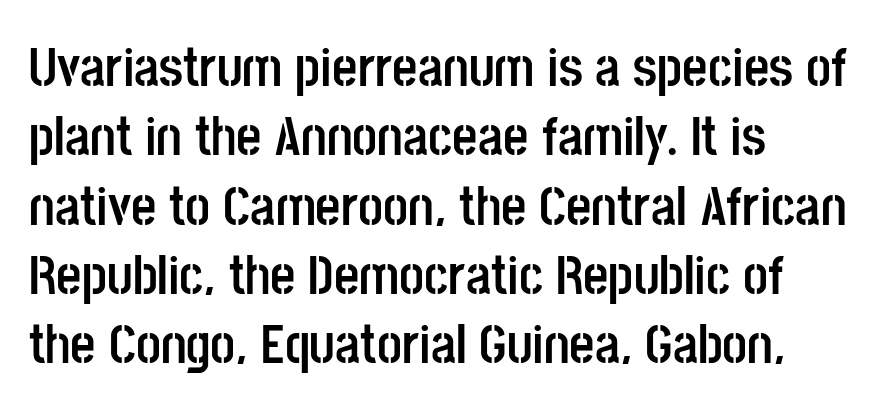
{"serif": "no", "italic": "no", "bold": "yes", "weight": "semibold", "width": "condensed", "stroke_contrast": "low", "x_height": "large", "monospaced": "no", "underline": "no", "align": "left", "line_spacing": "normal", "line_spacing_ratio": 1.26, "letter_spacing": "normal", "letter_spacing_em": 0.0, "glyph_px": 55}
